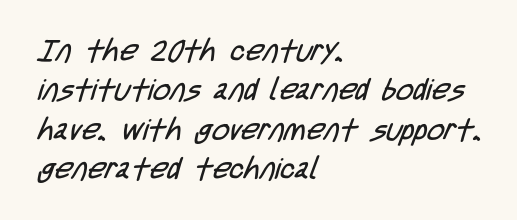
{"serif": "no", "bold": "no", "weight": "regular", "width": "condensed", "stroke_contrast": "low", "x_height": "large", "monospaced": "no", "underline": "no", "align": "left", "line_spacing": "normal", "line_spacing_ratio": 1.31, "letter_spacing": "normal", "letter_spacing_em": 0.0, "glyph_px": 30}
